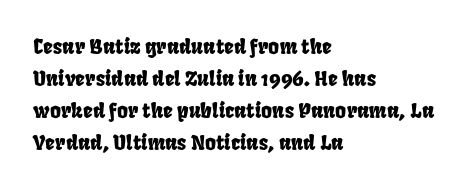
The image shows 21 px text type; set left-aligned, normal line spacing (1.52x), normal letter spacing, not underlined.
